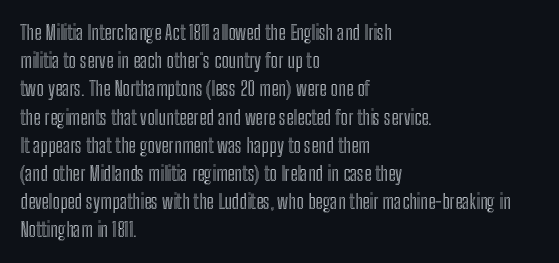
{"italic": "no", "underline": "no", "align": "left", "line_spacing": "normal", "line_spacing_ratio": 1.41, "letter_spacing": "normal", "letter_spacing_em": 0.0, "glyph_px": 20}
